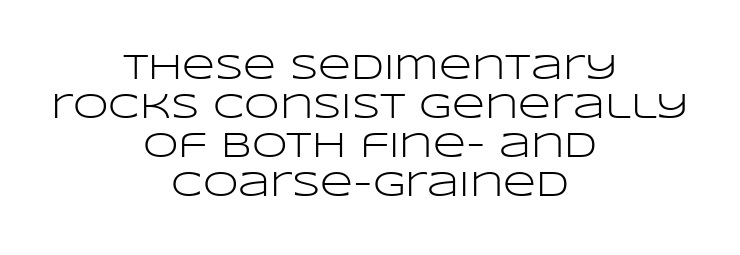
The image shows 36 px light, wide sans-serif type, upright; set centered, tight line spacing (1.08x), normal letter spacing, not underlined; low stroke contrast and a large x-height.
